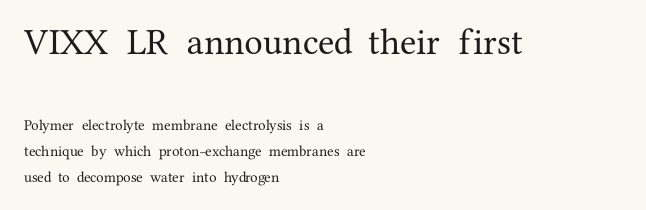
Q: Is the text italic (slanted)? A: No, it is upright.
Q: Is the typeface a serif or a sans-serif typeface? A: Serif.
Q: Is the text underlined? A: No.
Q: How is the paragraph aligned? A: Left-aligned.
Q: Is the spacing between letters normal or unusually wide? A: Normal.
Q: Which block of text is set in a larger size, the first (top) or the second (bottom)? A: The first (top) one.
Q: Width (condensed, normal, or wide)? A: Normal.
Q: Stroke contrast? A: Medium.
Q: x-height? A: Medium.
Q: Monospaced? A: No.
